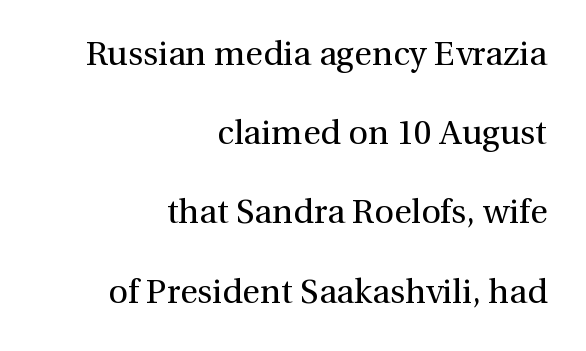
The image shows 34 px regular-weight serif type, upright; set right-aligned, loose line spacing (2.33x), normal letter spacing, not underlined; a medium x-height.
